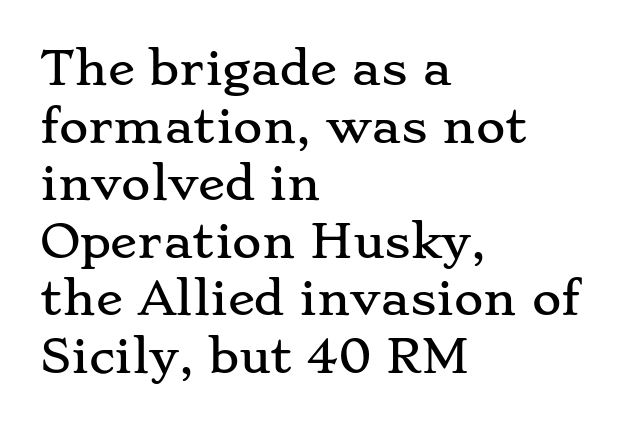
{"serif": "yes", "italic": "no", "width": "wide", "stroke_contrast": "low", "x_height": "small", "monospaced": "no", "underline": "no", "align": "left", "line_spacing": "normal", "line_spacing_ratio": 1.28, "letter_spacing": "normal", "letter_spacing_em": 0.0, "glyph_px": 45}
